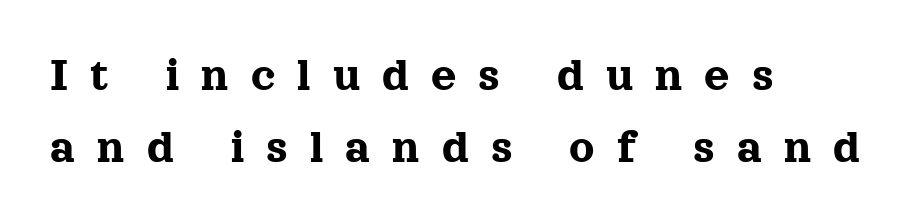
The image shows 49 px serif type, upright; set left-aligned, normal line spacing (1.46x), unusually wide letter spacing (+0.45 em), not underlined; a medium x-height.
